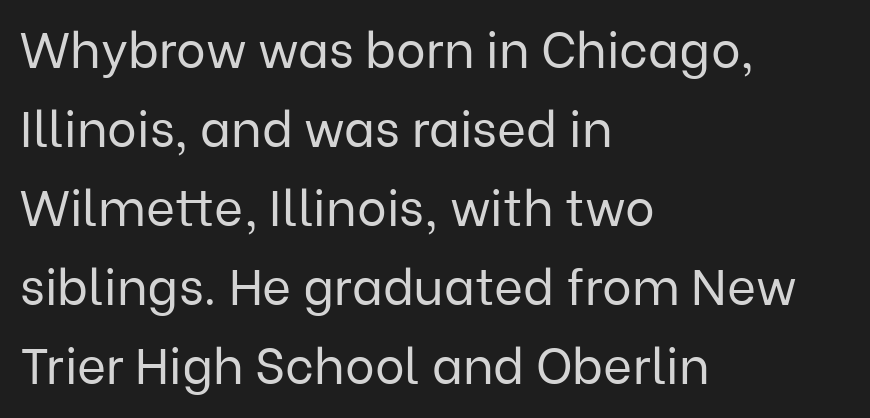
Q: Is the text bold? A: No.
Q: Is the text italic (slanted)? A: No, it is upright.
Q: Is the typeface a serif or a sans-serif typeface? A: Sans-serif.
Q: Is the text underlined? A: No.
Q: How is the paragraph aligned? A: Left-aligned.
Q: Is the spacing between letters normal or unusually wide? A: Normal.
Q: Is the spacing between lines tight, normal or loose? A: Normal.
Q: Width (condensed, normal, or wide)? A: Normal.
Q: Stroke contrast? A: Low.
Q: x-height? A: Medium.
Q: Monospaced? A: No.
